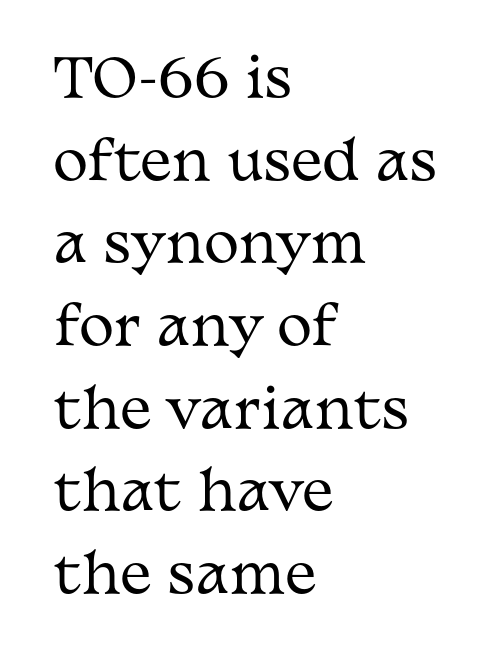
The lines are quadded left. Is there much room between lines? A standard amount, neither cramped nor airy. Posture: straight, roman, zero tilt. To sum up the face: it has serifs.
